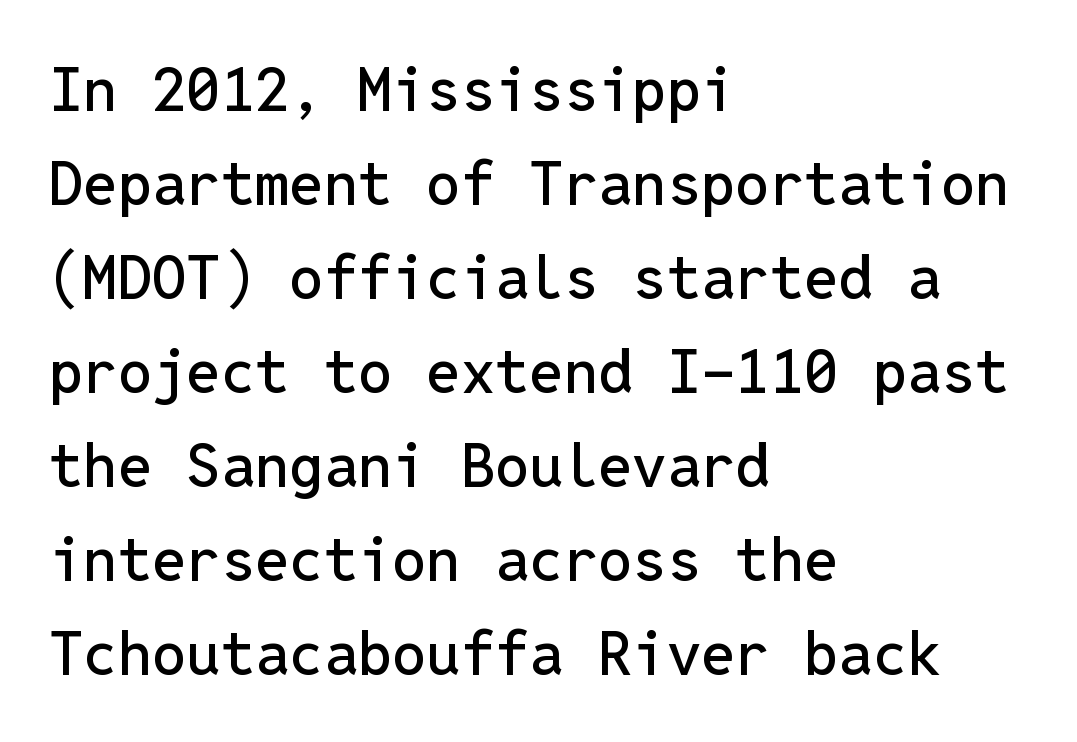
{"serif": "no", "italic": "no", "width": "normal", "stroke_contrast": "low", "x_height": "medium", "monospaced": "yes", "underline": "no", "align": "left", "line_spacing": "normal", "line_spacing_ratio": 1.54, "letter_spacing": "normal", "letter_spacing_em": 0.0, "glyph_px": 61}
